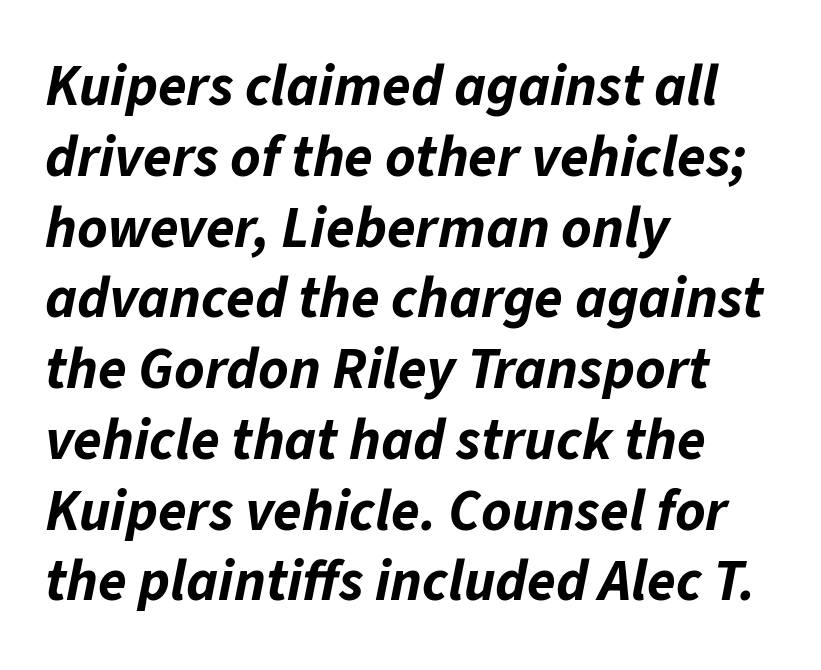
Q: Is the text bold? A: Yes.
Q: Is the text italic (slanted)? A: Yes, it leans right by about 11 degrees.
Q: Is the text underlined? A: No.
Q: How is the paragraph aligned? A: Left-aligned.
Q: Is the spacing between letters normal or unusually wide? A: Normal.
Q: Width (condensed, normal, or wide)? A: Normal.
Q: Stroke contrast? A: Low.
Q: x-height? A: Medium.
Q: Monospaced? A: No.
